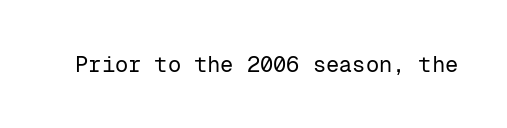
{"italic": "no", "bold": "no", "underline": "no", "letter_spacing": "normal", "letter_spacing_em": 0.0, "glyph_px": 22}
